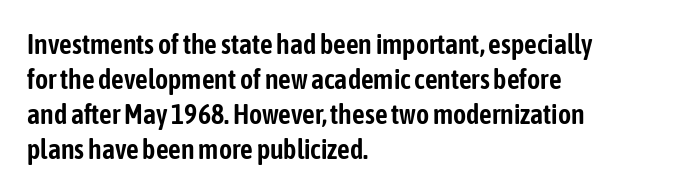
{"serif": "no", "italic": "no", "width": "condensed", "stroke_contrast": "low", "x_height": "medium", "monospaced": "no", "underline": "no", "align": "left", "line_spacing": "normal", "line_spacing_ratio": 1.25, "letter_spacing": "normal", "letter_spacing_em": 0.0, "glyph_px": 28}
